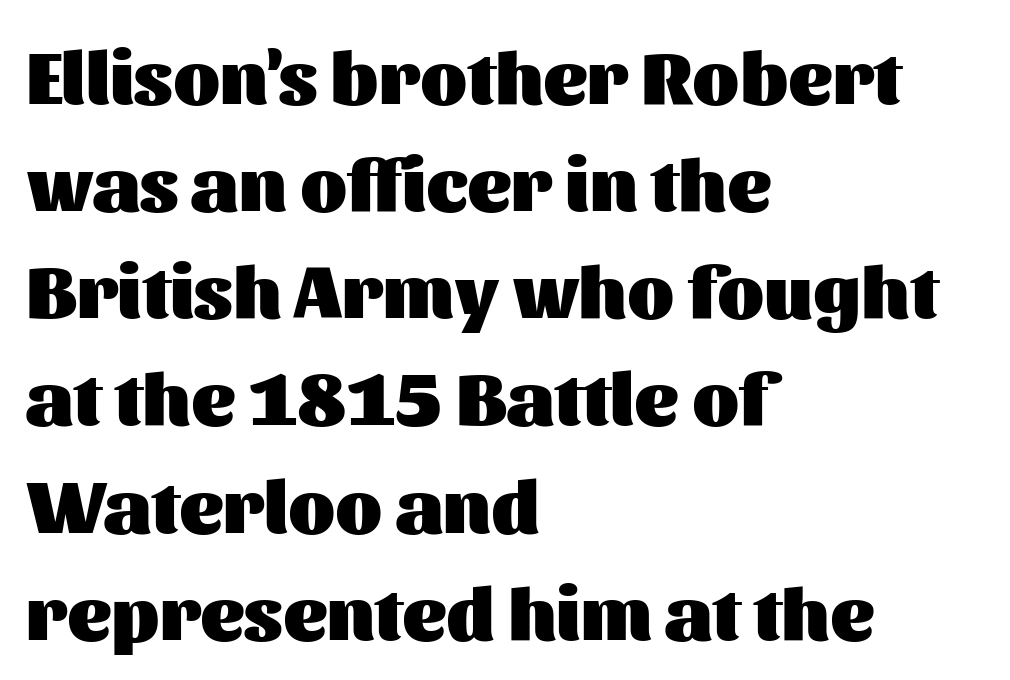
{"serif": "no", "italic": "no", "bold": "yes", "weight": "heavy", "width": "normal", "stroke_contrast": "medium", "x_height": "medium", "monospaced": "no", "underline": "no", "align": "left", "line_spacing": "normal", "line_spacing_ratio": 1.41, "letter_spacing": "normal", "letter_spacing_em": 0.0, "glyph_px": 76}
